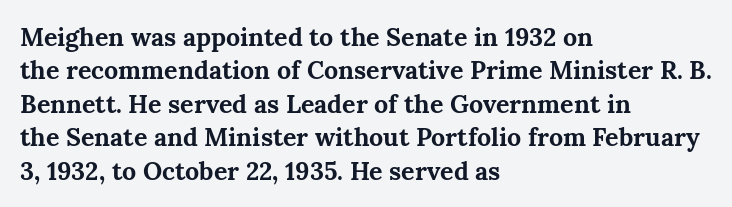
{"italic": "no", "bold": "yes", "underline": "no", "align": "left", "line_spacing": "normal", "line_spacing_ratio": 1.34, "letter_spacing": "normal", "letter_spacing_em": 0.0, "glyph_px": 25}
